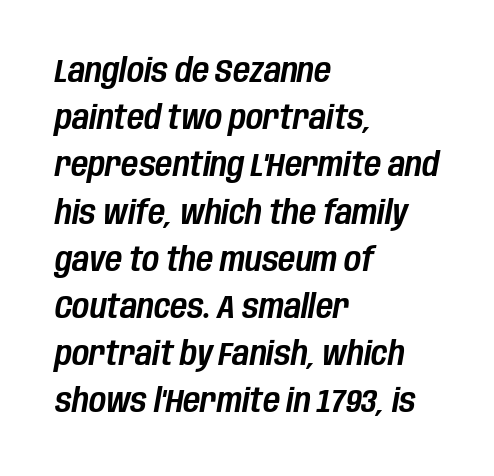
Q: Is the text italic (slanted)? A: Yes, it leans right by about 10 degrees.
Q: Is the text underlined? A: No.
Q: How is the paragraph aligned? A: Left-aligned.
Q: Is the spacing between letters normal or unusually wide? A: Normal.
Q: Is the spacing between lines tight, normal or loose? A: Normal.
Q: Width (condensed, normal, or wide)? A: Condensed.
Q: Stroke contrast? A: Low.
Q: x-height? A: Large.
Q: Monospaced? A: No.
